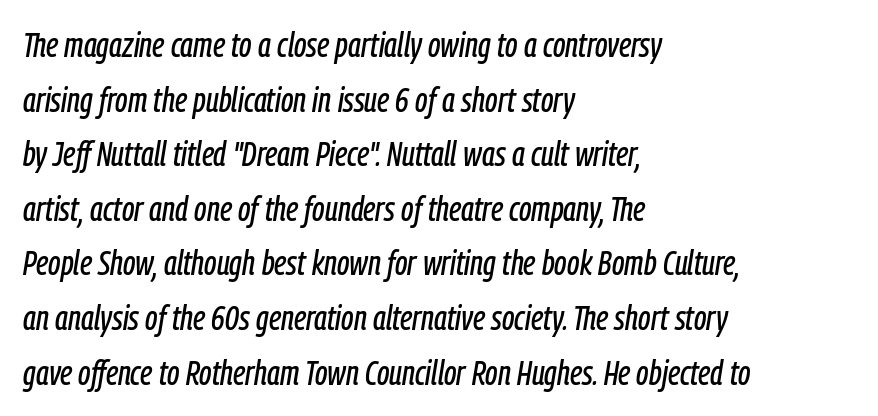
The passage shown has conventional tracking throughout. Descender tails drop into unmarked territory. Every row of glyphs begins at an identical x-position on the left. Successive baselines arrive at the customary interval. Note the varied advance widths — an 'i' is clearly narrower than an 'm'. Compared with ordinary roman type, these characters are visibly tilted.
